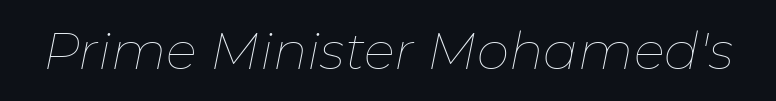
The image shows 52 px thin type, italic (leaning right); set normal letter spacing, not underlined; low stroke contrast and a medium x-height.
